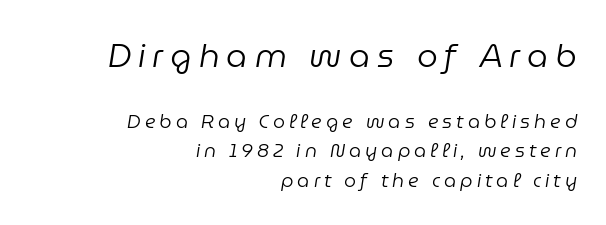
{"italic": "yes", "lean": "right", "slant_degrees": 9, "bold": "no", "weight": "regular", "width": "normal", "stroke_contrast": "low", "x_height": "medium", "monospaced": "no", "underline": "no", "align": "right", "line_spacing": "normal", "line_spacing_ratio": 1.54, "letter_spacing": "wide", "letter_spacing_em": 0.21, "larger_block": "first", "size_ratio": 1.74, "glyph_px": 33}
